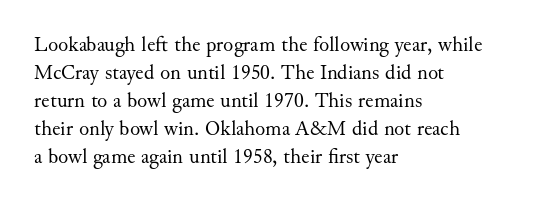
The paragraph has a hard left edge and a soft right edge. Rows of type keep a routine distance in the vertical direction. The letters sit at their default tracking, neither squeezed nor spread. Posture: vertical.
